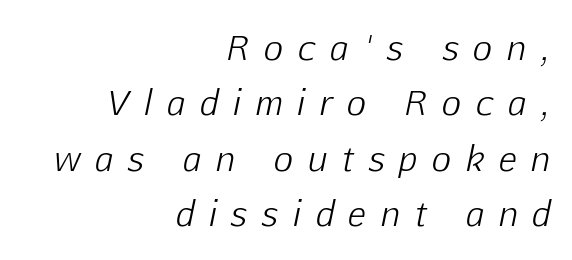
{"italic": "yes", "lean": "right", "slant_degrees": 12, "bold": "no", "weight": "light", "width": "normal", "stroke_contrast": "low", "x_height": "medium", "monospaced": "no", "underline": "no", "align": "right", "line_spacing": "normal", "line_spacing_ratio": 1.68, "letter_spacing": "wide", "letter_spacing_em": 0.46, "glyph_px": 33}
